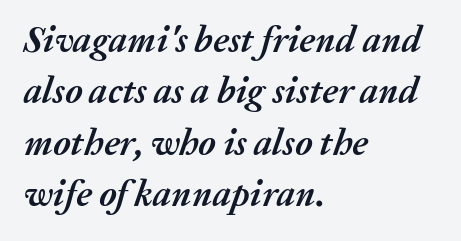
Q: Is the text bold? A: Yes.
Q: Is the text italic (slanted)? A: Yes, it leans right by about 20 degrees.
Q: Is the text underlined? A: No.
Q: How is the paragraph aligned? A: Left-aligned.
Q: Is the spacing between letters normal or unusually wide? A: Normal.
Q: Is the spacing between lines tight, normal or loose? A: Normal.
Q: Width (condensed, normal, or wide)? A: Normal.
Q: Stroke contrast? A: Medium.
Q: x-height? A: Medium.
Q: Monospaced? A: No.
